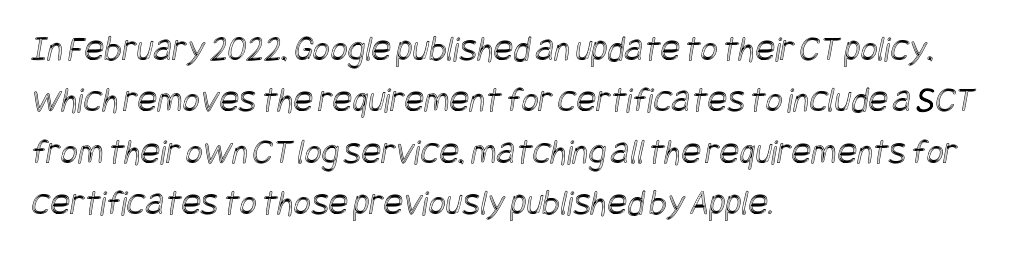
The image shows 37 px condensed type; set left-aligned, normal line spacing (1.39x), normal letter spacing, not underlined; a large x-height.
